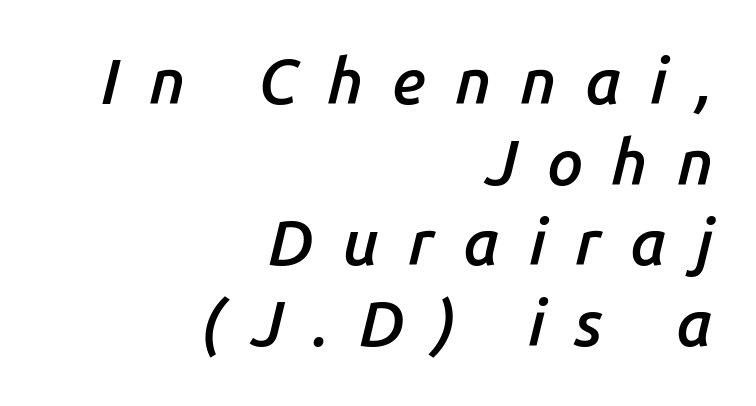
Q: Is the text bold? A: Semi-bold.
Q: Is the text italic (slanted)? A: Yes, it leans right by about 14 degrees.
Q: Is the text underlined? A: No.
Q: How is the paragraph aligned? A: Right-aligned.
Q: Is the spacing between letters normal or unusually wide? A: Unusually wide.
Q: Is the spacing between lines tight, normal or loose? A: Normal.
Q: Width (condensed, normal, or wide)? A: Normal.
Q: Stroke contrast? A: Low.
Q: x-height? A: Medium.
Q: Monospaced? A: No.
